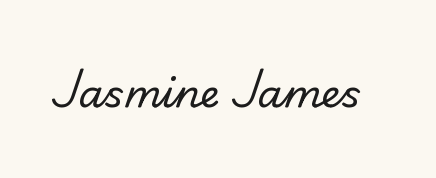
Q: Is the text bold? A: No.
Q: Is the typeface a serif or a sans-serif typeface? A: Sans-serif.
Q: Is the text underlined? A: No.
Q: Is the spacing between letters normal or unusually wide? A: Normal.
Q: Width (condensed, normal, or wide)? A: Normal.
Q: Stroke contrast? A: Low.
Q: x-height? A: Small.
Q: Monospaced? A: No.
